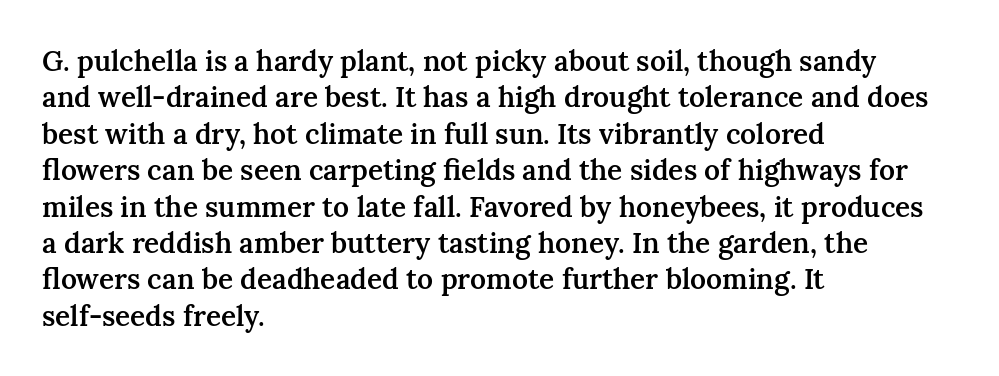
The zone under the glyphs is completely vacant. What stands out about the letter spacing? Nothing — it is the standard amount. Caption: multi-line text, flush left, ragged right. Compared with an ordinary text face, these strokes are moderately heavier — a semibold. Do the characters align in a grid? No, the font is proportional.
